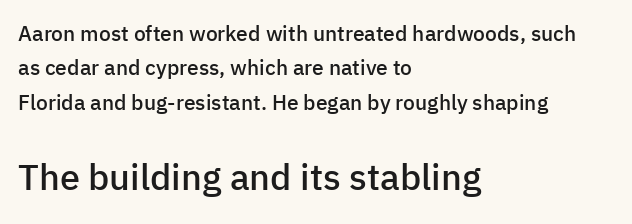
Typographic density is moderately raised because the face is semibold. The rendering anchors every line to the left-hand side. Check where the strokes stop: nothing finishes them off — pure sans. Nobody drew a line under any word here.
